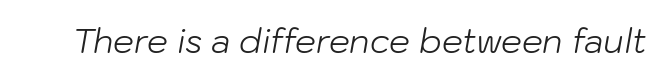
Character widths vary here, with narrow letters taking less room than wide ones. The gaps between neighbouring characters are ordinary and unremarkable. Italic? Definitely — the glyphs are oblique. No chunkiness to these letters — they're not bold. Words float on clear page, feet unadorned.
